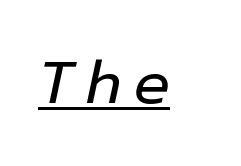
Q: Is the text bold? A: No.
Q: Is the text italic (slanted)? A: Yes, it leans right by about 12 degrees.
Q: Is the text underlined? A: Yes.
Q: Is the spacing between letters normal or unusually wide? A: Unusually wide.
Q: Width (condensed, normal, or wide)? A: Normal.
Q: Stroke contrast? A: Low.
Q: x-height? A: Medium.
Q: Monospaced? A: No.
